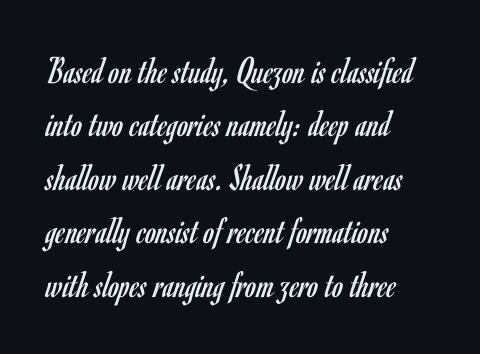
Words appear dense and cohesive because spacing is normal. The gap between lines stays unmarked. Spacing verdict: proportional, widths tailored to each character.
